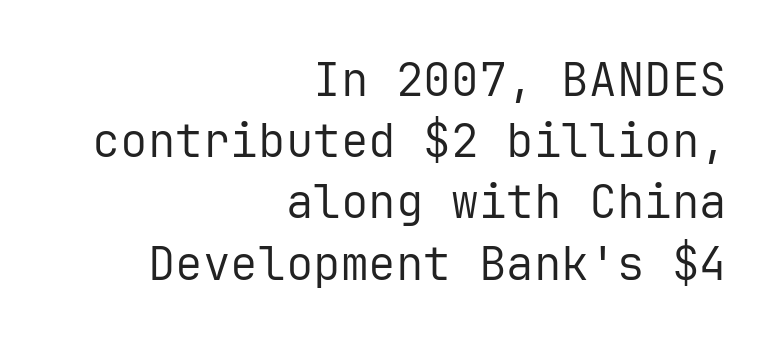
The cut favours lightness, reaching ordinary text weight at its darkest. The lettering stays uniformly vertical, giving the passage a roman look. A typesetter would call this zero additional tracking. The passage shown is not underscored anywhere.
